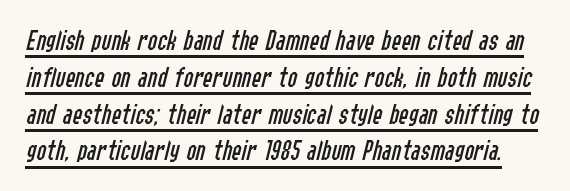
The image shows 29 px regular-weight, condensed type, italic (leaning right); set normal line spacing (1.27x), normal letter spacing, underlined; low stroke contrast and a medium x-height.
